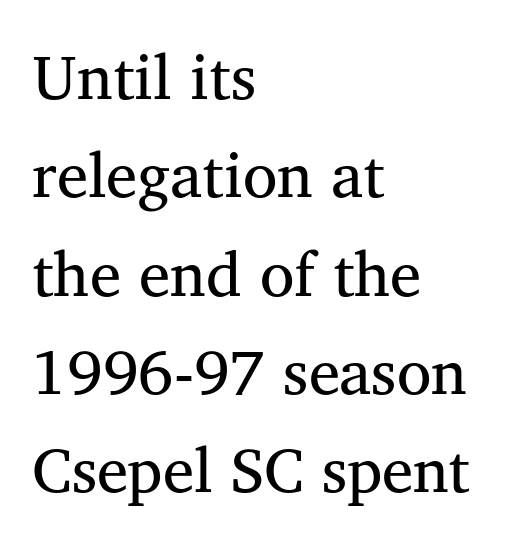
The image shows 63 px serif type; set left-aligned, normal line spacing (1.56x), normal letter spacing, not underlined; medium stroke contrast and a medium x-height.
